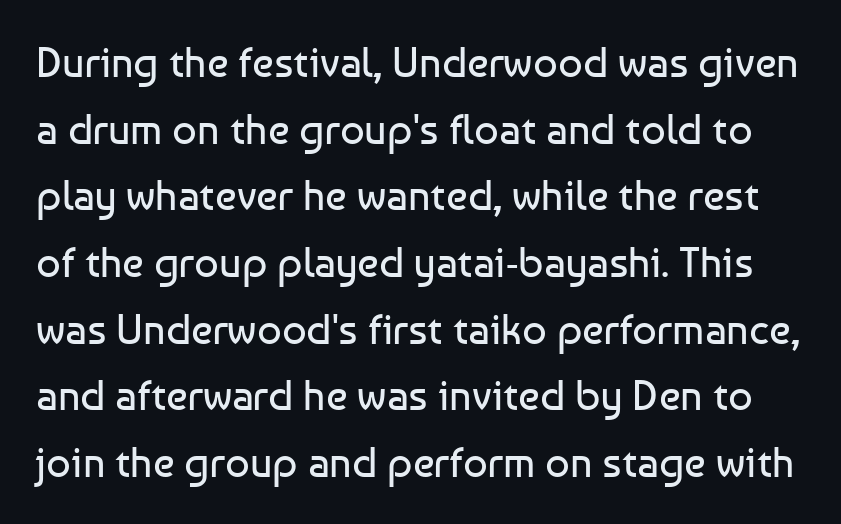
The image shows 43 px regular-weight sans-serif type, upright; set normal line spacing (1.55x), normal letter spacing, not underlined; low stroke contrast and a medium x-height.
